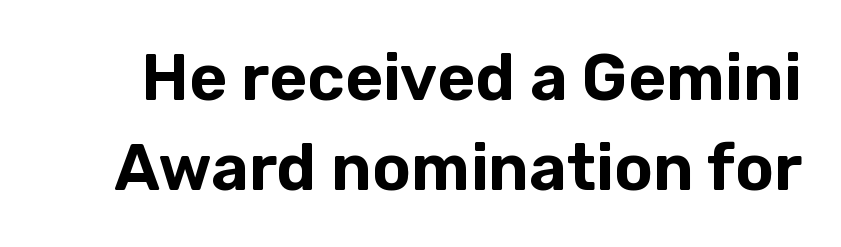
A typesetter would mark this as roman, not italic. Lines of text with bare space underneath. The type is set solid horizontally, with unmodified tracking. Do the characters align in a grid? No, the font is proportional. How would I describe the line gaps? Plain and ordinary.
